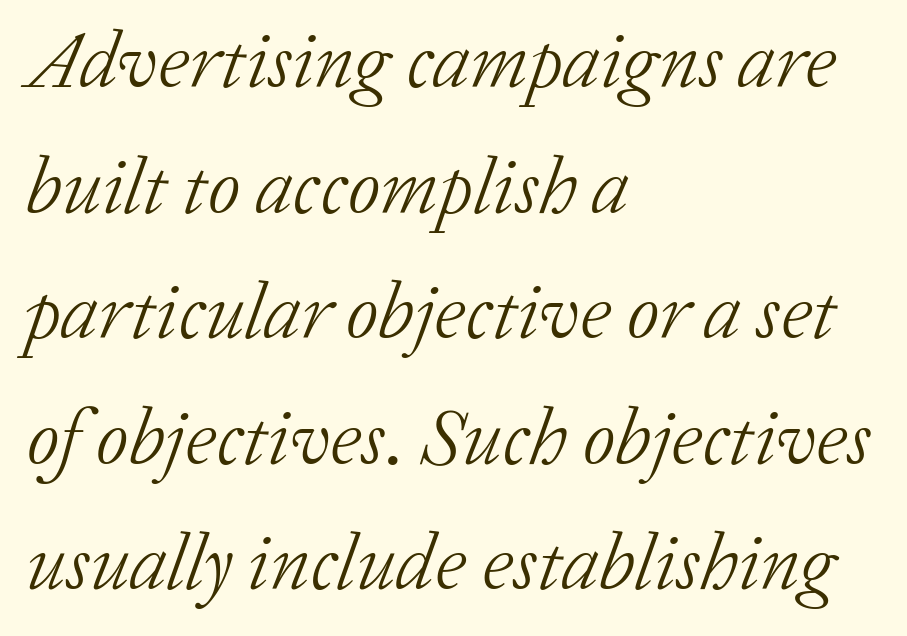
The image shows 80 px light serif type, italic (leaning right); set left-aligned, normal line spacing (1.57x), normal letter spacing, not underlined; low stroke contrast and a medium x-height.
